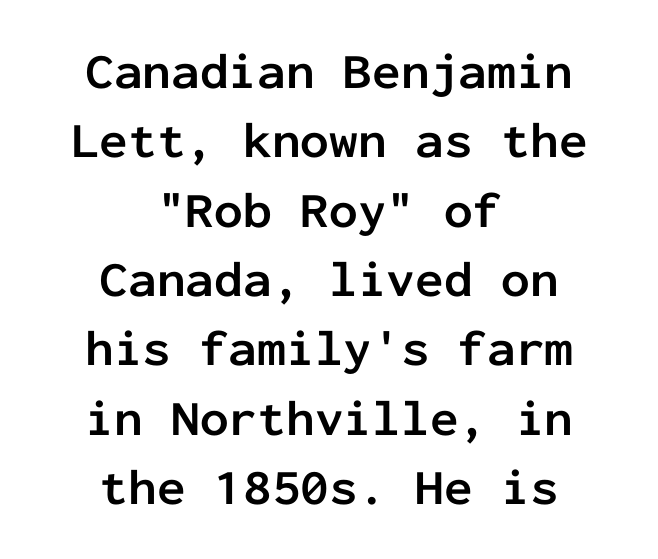
The image shows 51 px semibold sans-serif type, upright, monospaced; set centered, normal line spacing (1.36x), normal letter spacing, not underlined; low stroke contrast and a medium x-height.
